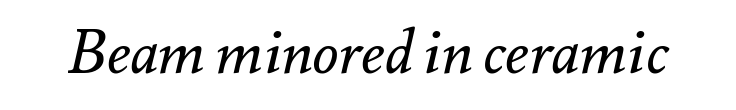
{"italic": "yes", "lean": "right", "slant_degrees": 12, "bold": "no", "weight": "regular", "width": "normal", "stroke_contrast": "medium", "x_height": "small", "monospaced": "no", "underline": "no", "letter_spacing": "normal", "letter_spacing_em": 0.0, "glyph_px": 60}
